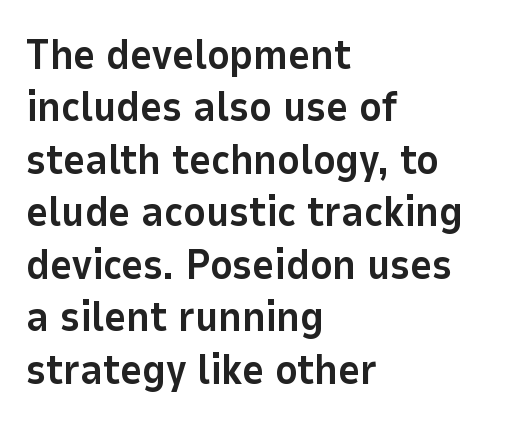
The image shows 42 px bold sans-serif type, upright; set left-aligned, normal line spacing (1.25x), normal letter spacing, not underlined; low stroke contrast and a medium x-height.
